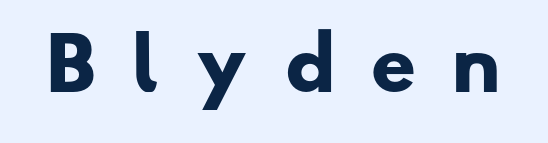
Q: Is the text bold? A: Yes.
Q: Is the typeface a serif or a sans-serif typeface? A: Sans-serif.
Q: Is the text underlined? A: No.
Q: Is the spacing between letters normal or unusually wide? A: Unusually wide.
Q: Width (condensed, normal, or wide)? A: Wide.
Q: Stroke contrast? A: Low.
Q: x-height? A: Small.
Q: Monospaced? A: No.
